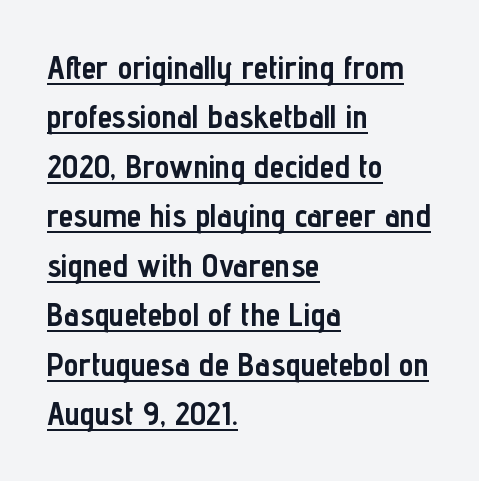
{"serif": "no", "italic": "no", "bold": "yes", "weight": "semibold", "width": "condensed", "stroke_contrast": "low", "x_height": "medium", "monospaced": "no", "underline": "yes", "align": "left", "line_spacing": "normal", "line_spacing_ratio": 1.5, "letter_spacing": "normal", "letter_spacing_em": 0.0, "glyph_px": 33}
